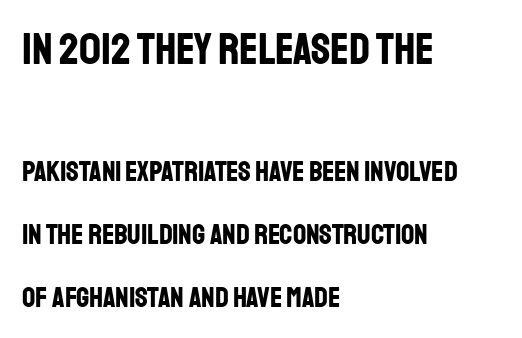
You can tell it's not italic because the verticals are truly vertical. This is sans-serif lettering, the kind often seen on screens and signage. The baseline area is clear. The letters advance in unequal steps, a hallmark of proportional type.
